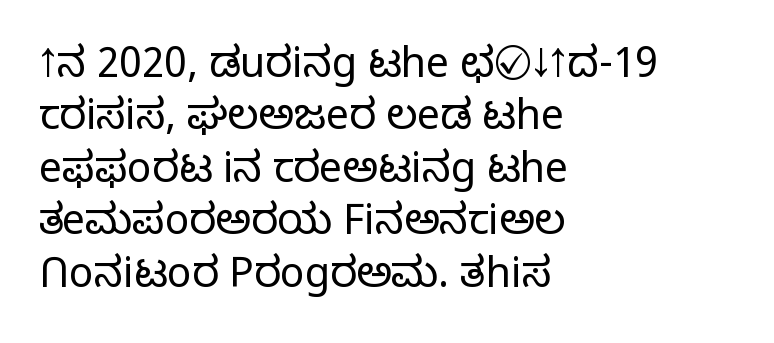
The image shows 41 px light sans-serif type, upright; set left-aligned, normal line spacing (1.28x), normal letter spacing, not underlined; low stroke contrast and a medium x-height.
